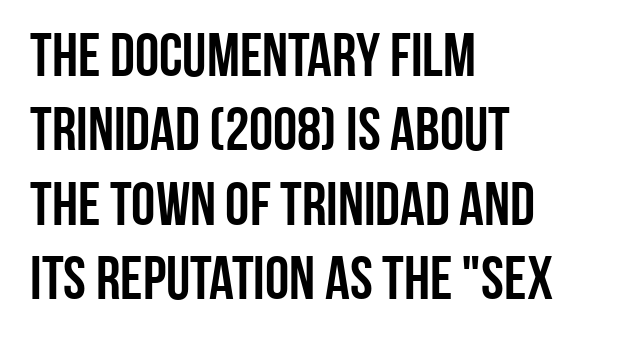
Q: Is the text italic (slanted)? A: No, it is upright.
Q: Is the typeface a serif or a sans-serif typeface? A: Sans-serif.
Q: Is the text underlined? A: No.
Q: How is the paragraph aligned? A: Left-aligned.
Q: Is the spacing between letters normal or unusually wide? A: Normal.
Q: Width (condensed, normal, or wide)? A: Condensed.
Q: Stroke contrast? A: Low.
Q: x-height? A: Large.
Q: Monospaced? A: No.
